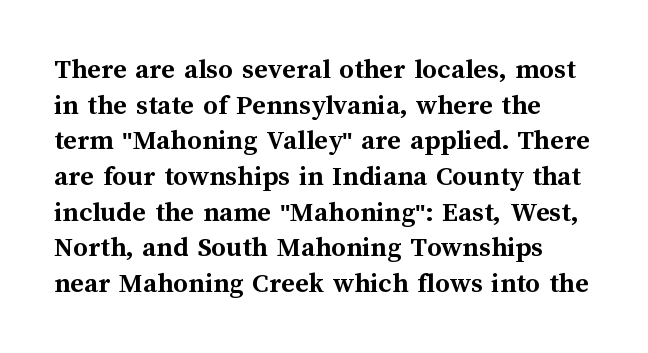
{"italic": "no", "bold": "yes", "weight": "semibold", "width": "normal", "stroke_contrast": "medium", "x_height": "medium", "monospaced": "no", "underline": "no", "line_spacing_ratio": 1.23, "letter_spacing": "normal", "letter_spacing_em": 0.0, "glyph_px": 29}
